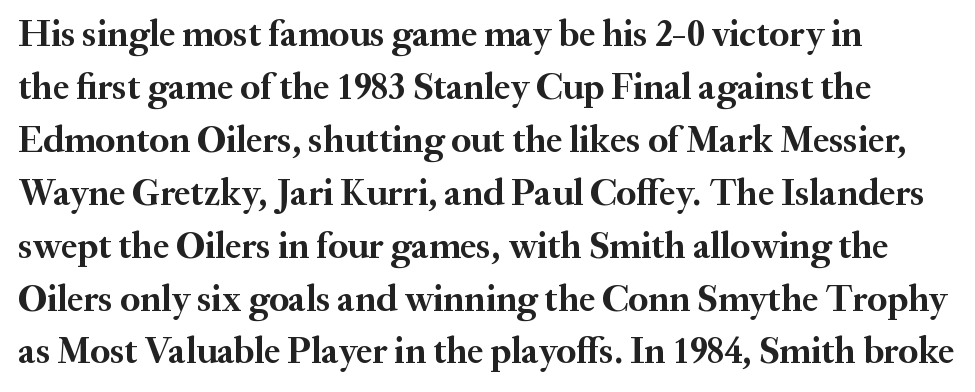
Quick note: interline space is typical. Look at the tracking — it's just the regular setting, nothing added. Serifs: yes, visible at the terminals of the letterforms. A typesetter would call this proportional, since set widths differ per character. The area under the type is left untouched. Stroke thickness is high; the sample reads as a true bold.
